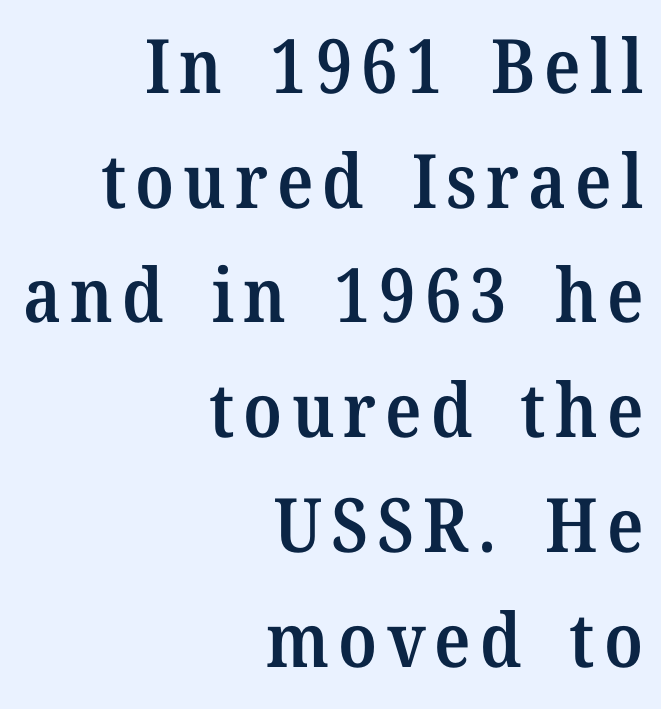
Q: Is the text bold? A: Semi-bold.
Q: Is the text italic (slanted)? A: No, it is upright.
Q: Is the typeface a serif or a sans-serif typeface? A: Serif.
Q: Is the text underlined? A: No.
Q: How is the paragraph aligned? A: Right-aligned.
Q: Is the spacing between lines tight, normal or loose? A: Normal.
Q: Width (condensed, normal, or wide)? A: Normal.
Q: Stroke contrast? A: Medium.
Q: x-height? A: Medium.
Q: Monospaced? A: No.
